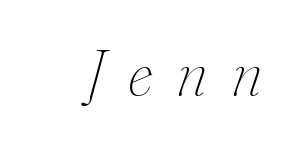
Q: Is the text bold? A: No.
Q: Is the text italic (slanted)? A: Yes, it leans right by about 16 degrees.
Q: Is the text underlined? A: No.
Q: Is the spacing between letters normal or unusually wide? A: Unusually wide.
Q: Width (condensed, normal, or wide)? A: Normal.
Q: Stroke contrast? A: Medium.
Q: x-height? A: Small.
Q: Monospaced? A: No.
